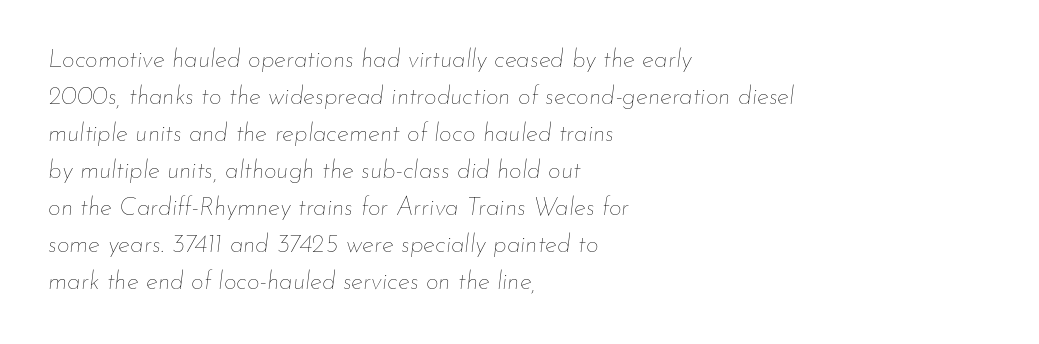
Q: Is the text bold? A: No.
Q: Is the text italic (slanted)? A: Yes, it leans right by about 7 degrees.
Q: Is the text underlined? A: No.
Q: How is the paragraph aligned? A: Left-aligned.
Q: Is the spacing between letters normal or unusually wide? A: Normal.
Q: Is the spacing between lines tight, normal or loose? A: Normal.
